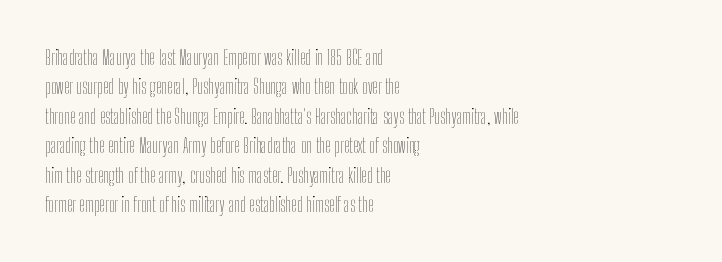
Q: Is the text bold? A: No.
Q: Is the text italic (slanted)? A: No, it is upright.
Q: Is the text underlined? A: No.
Q: How is the paragraph aligned? A: Left-aligned.
Q: Is the spacing between letters normal or unusually wide? A: Normal.
Q: Is the spacing between lines tight, normal or loose? A: Normal.
